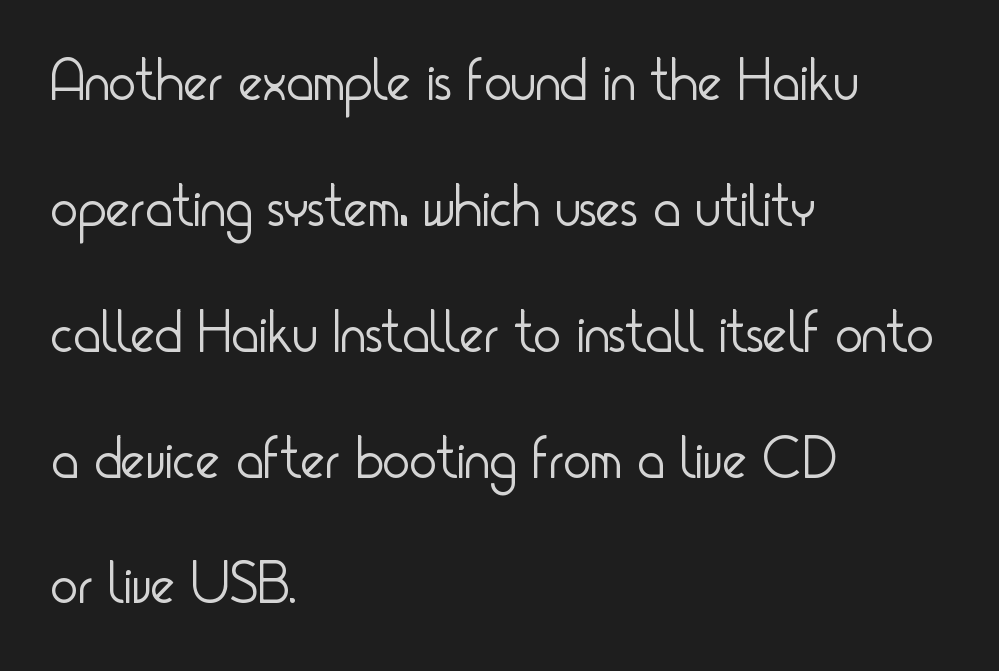
The image shows 58 px light, condensed sans-serif type, upright; set left-aligned, loose line spacing (2.17x), normal letter spacing, not underlined; low stroke contrast and a small x-height.
